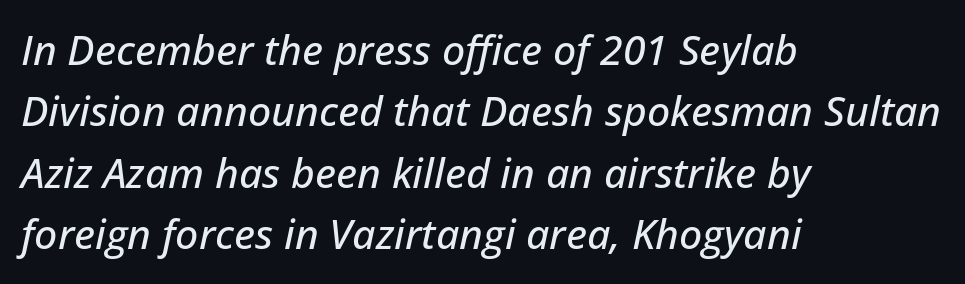
Anything drawn beneath the words? Only blank space. Tall strokes in this sample are angled rather than plumb. Standard letterfit; no display-style spreading of the glyphs. The leading is moderate, giving the passage an even texture. Each letter keeps its own natural width here, so spacing adapts to shape. Is the block centered? No — it sits flush against the left margin.
